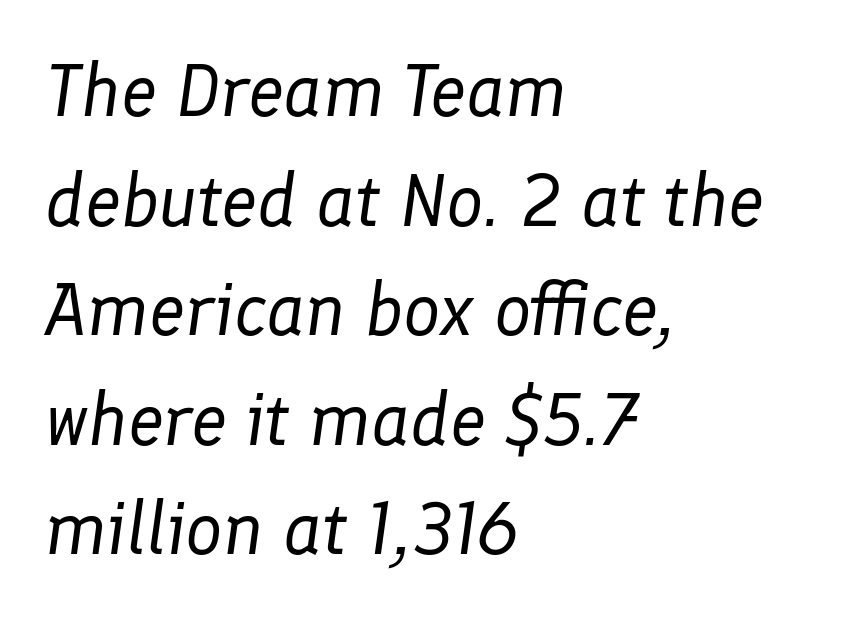
The image shows 74 px regular-weight type, italic (leaning right); set left-aligned, normal line spacing (1.48x), normal letter spacing, not underlined; low stroke contrast and a medium x-height.
